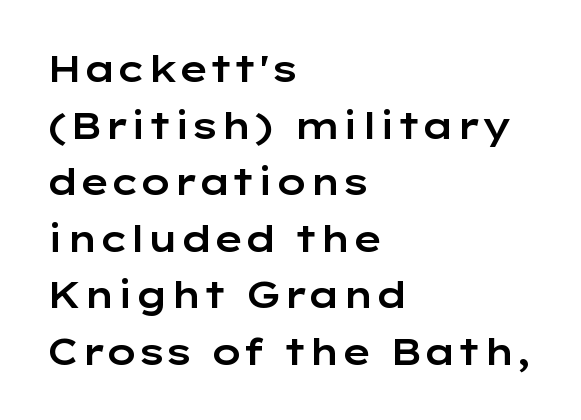
Q: Is the text italic (slanted)? A: No, it is upright.
Q: Is the typeface a serif or a sans-serif typeface? A: Sans-serif.
Q: Is the text underlined? A: No.
Q: How is the paragraph aligned? A: Left-aligned.
Q: Is the spacing between letters normal or unusually wide? A: Normal.
Q: Is the spacing between lines tight, normal or loose? A: Normal.
Q: Width (condensed, normal, or wide)? A: Wide.
Q: Stroke contrast? A: Low.
Q: x-height? A: Medium.
Q: Monospaced? A: No.
